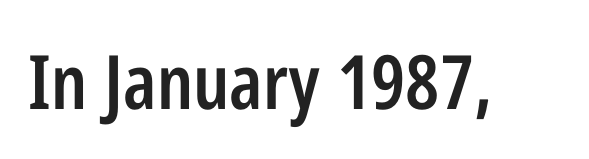
Each glyph is drawn with semibold strokes, heavier than normal yet not fully bold. Each letter keeps its own natural width here, so spacing adapts to shape. This rendering features lettering with no underline. The letters carry no serifs — their stems end cleanly without finishing strokes.
